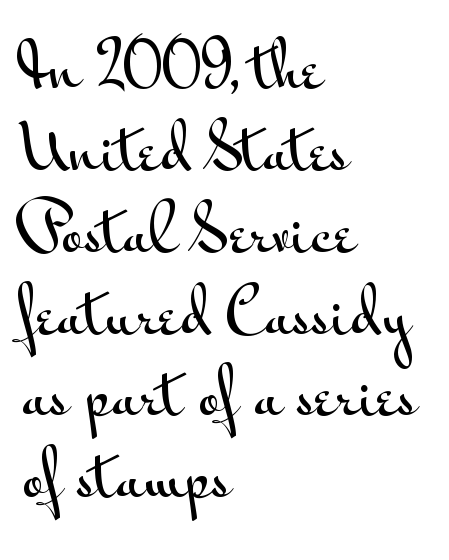
A bare baseline throughout the passage. The vertical gap from one line to the next is medium. The text was rendered using a sans face with plain stroke endings. Looks like regular typesetting: each glyph gets only the width it needs. You could call the tracking neutral — neither tight nor loose.
